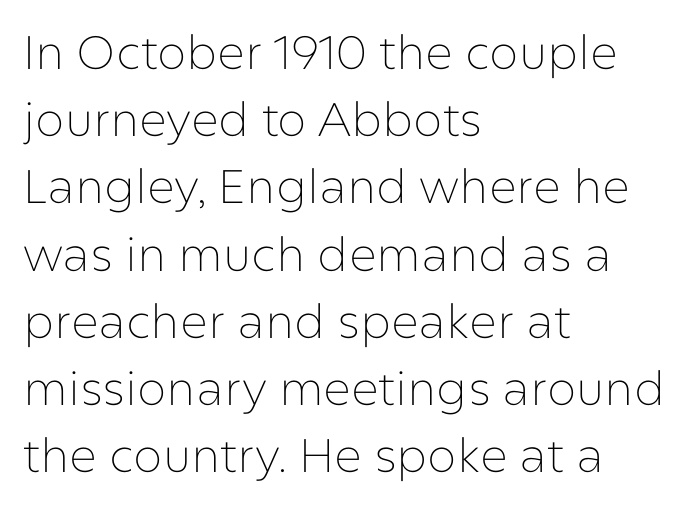
The image shows 47 px thin sans-serif type, upright; set left-aligned, normal line spacing (1.43x), normal letter spacing, not underlined; low stroke contrast and a medium x-height.
